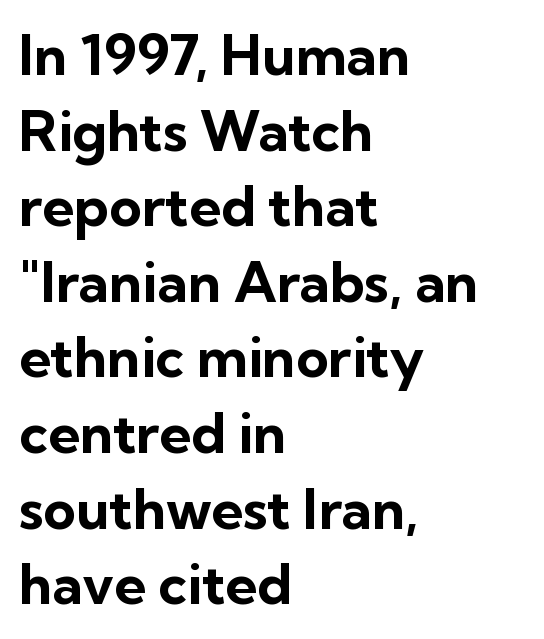
Thick stems and heavy bowls — unmistakably bold. Do the characters align in a grid? No, the font is proportional. The typesetter chose a ragged-right arrangement here. The passage shown is not underscored anywhere. There is no visible air inserted between adjacent glyphs. The passage shown is typeset with a sans-serif family.
